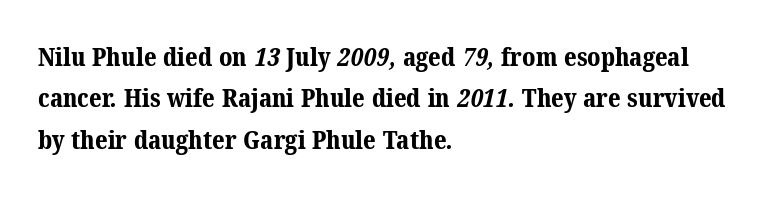
{"bold": "yes", "underline": "no", "align": "left", "line_spacing": "normal", "line_spacing_ratio": 1.59, "letter_spacing": "normal", "letter_spacing_em": 0.0, "glyph_px": 26}
